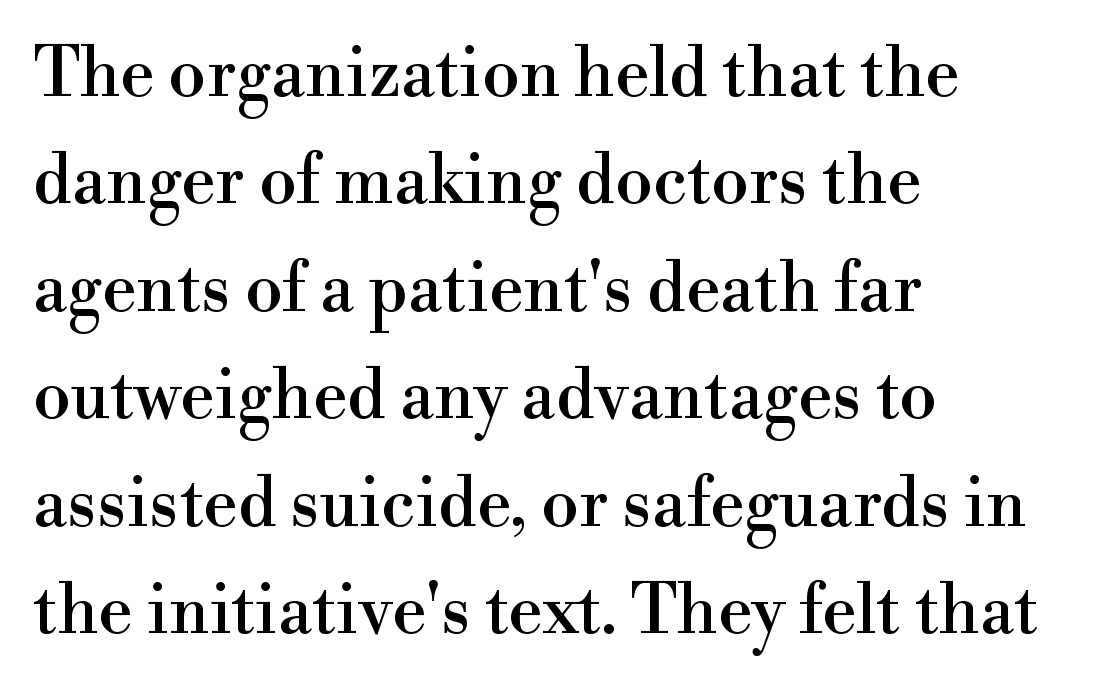
Note: serifs present on the glyphs. Ordinary non-slanted type is in use. A student would call this left alignment; a typographer would say flush left, rag right. Descenders are the only things crossing below the line. The block of text has a typical density, with ordinary space between rows. There is no visible air inserted between adjacent glyphs.
